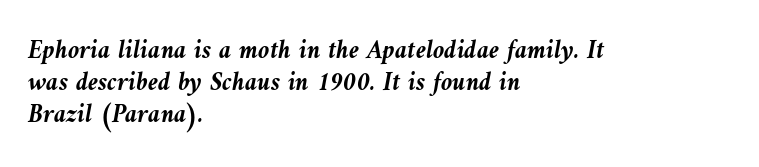
Underline: absent. A dark, heavy texture on the line: the type is bold. The font's italic variant was chosen for this text. No extra tracking has been applied to these lines. In CSS terms this would be text-align: left.
